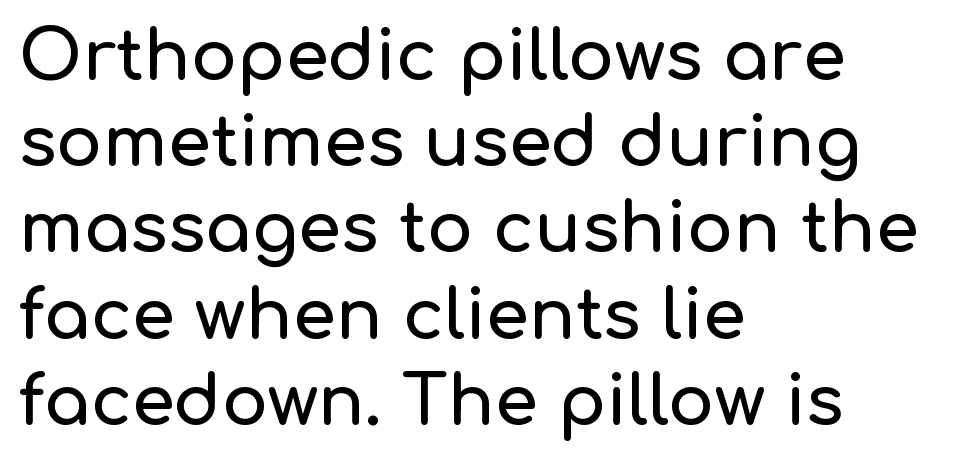
The image shows 69 px sans-serif type, upright; set left-aligned, normal line spacing (1.25x), normal letter spacing, not underlined; low stroke contrast and a medium x-height.
